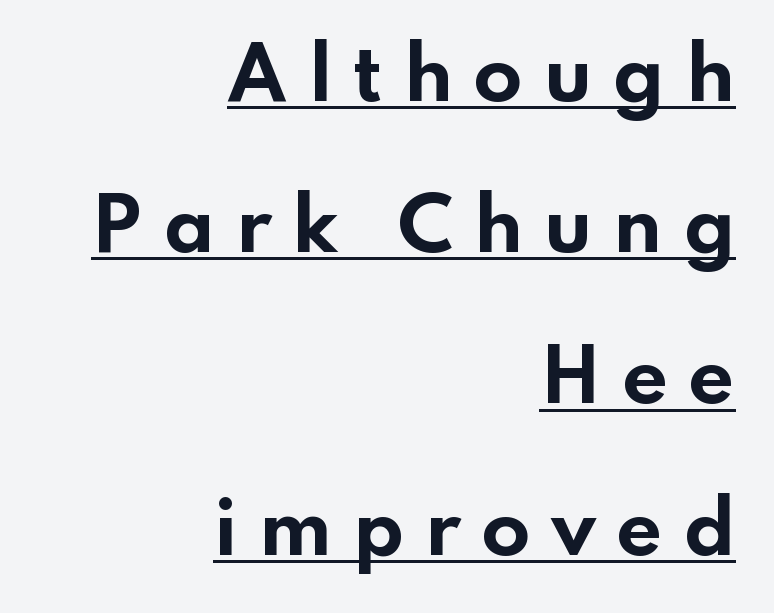
Q: Is the text bold? A: Yes.
Q: Is the text italic (slanted)? A: No, it is upright.
Q: Is the typeface a serif or a sans-serif typeface? A: Sans-serif.
Q: Is the text underlined? A: Yes.
Q: How is the paragraph aligned? A: Right-aligned.
Q: Is the spacing between letters normal or unusually wide? A: Unusually wide.
Q: Is the spacing between lines tight, normal or loose? A: Loose.
Q: Width (condensed, normal, or wide)? A: Wide.
Q: Stroke contrast? A: Low.
Q: x-height? A: Small.
Q: Monospaced? A: No.
